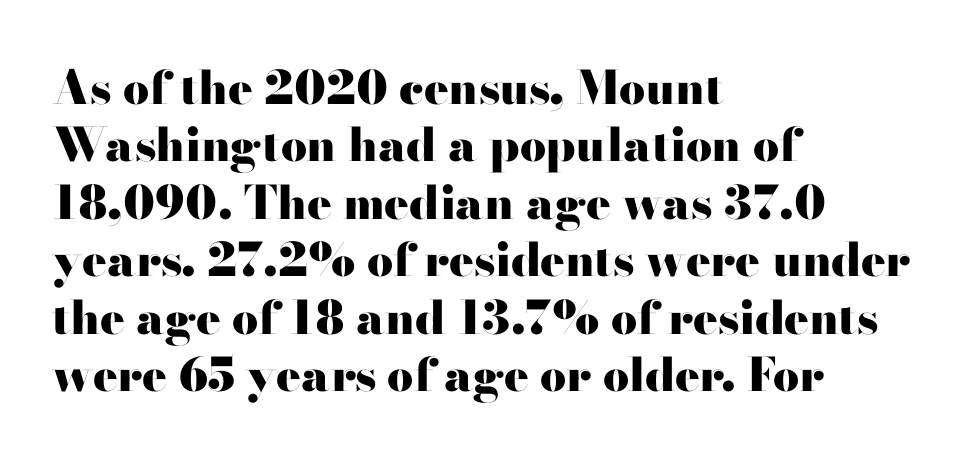
The image shows 46 px heavy, wide serif type, upright; set left-aligned, normal line spacing (1.25x), normal letter spacing, not underlined; high stroke contrast and a small x-height.
